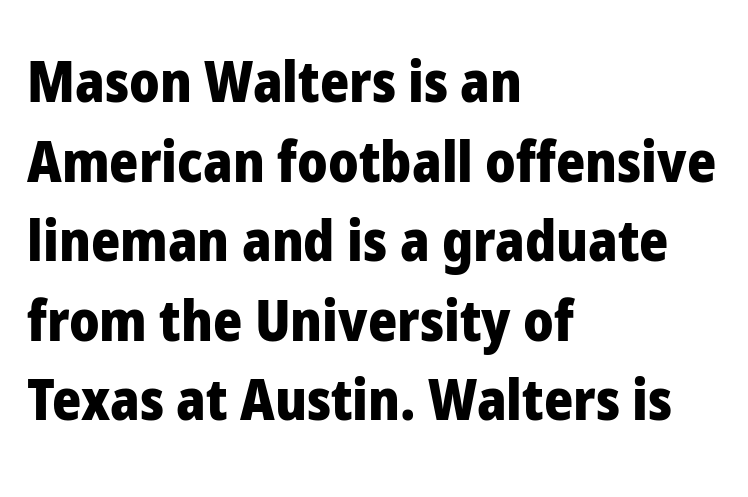
The image shows 56 px heavy sans-serif type, upright; set left-aligned, normal line spacing (1.42x), normal letter spacing, not underlined; low stroke contrast and a medium x-height.
